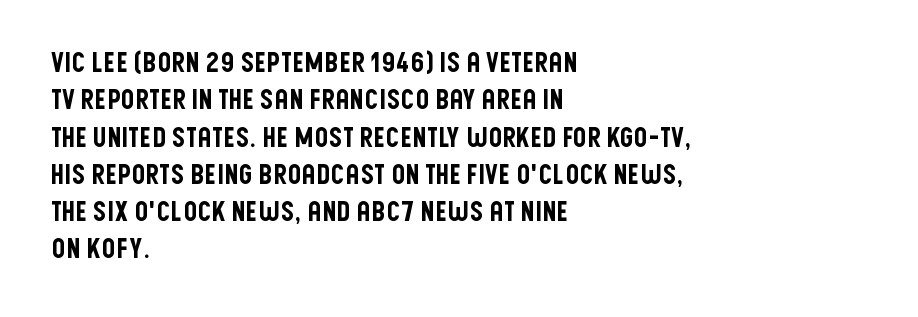
Q: Is the text italic (slanted)? A: No, it is upright.
Q: Is the text underlined? A: No.
Q: How is the paragraph aligned? A: Left-aligned.
Q: Is the spacing between letters normal or unusually wide? A: Normal.
Q: Is the spacing between lines tight, normal or loose? A: Normal.
